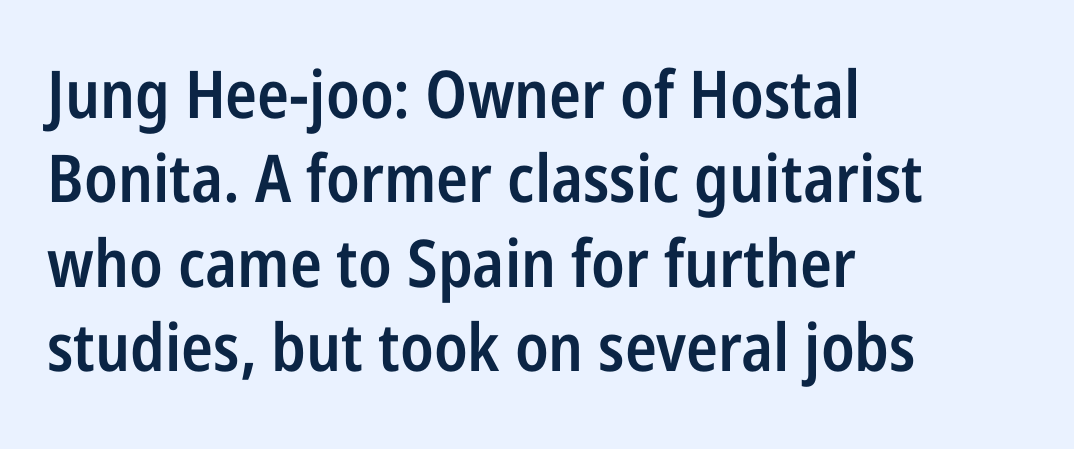
Q: Is the text bold? A: Semi-bold.
Q: Is the text italic (slanted)? A: No, it is upright.
Q: Is the typeface a serif or a sans-serif typeface? A: Sans-serif.
Q: Is the text underlined? A: No.
Q: How is the paragraph aligned? A: Left-aligned.
Q: Is the spacing between letters normal or unusually wide? A: Normal.
Q: Is the spacing between lines tight, normal or loose? A: Normal.
Q: Width (condensed, normal, or wide)? A: Condensed.
Q: Stroke contrast? A: Low.
Q: x-height? A: Medium.
Q: Monospaced? A: No.
